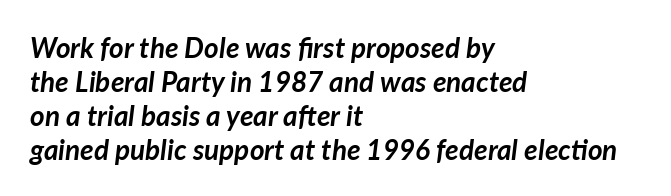
{"italic": "yes", "lean": "right", "slant_degrees": 7, "bold": "yes", "weight": "semibold", "width": "normal", "stroke_contrast": "low", "x_height": "medium", "monospaced": "no", "underline": "no", "align": "left", "line_spacing_ratio": 1.21, "letter_spacing": "normal", "letter_spacing_em": 0.0, "glyph_px": 28}
